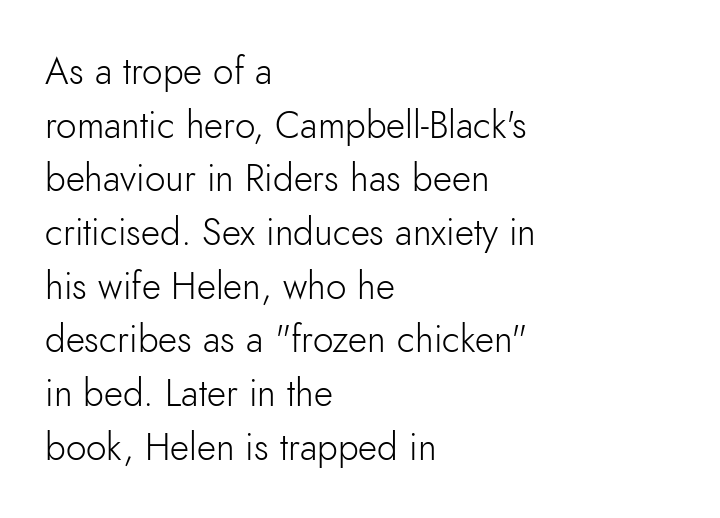
The designer left line spacing at the default. Is the type heavy? It reads as light-to-regular instead. A bare baseline throughout the passage. Each word holds together tightly as a unit, with standard inter-letter gaps.
